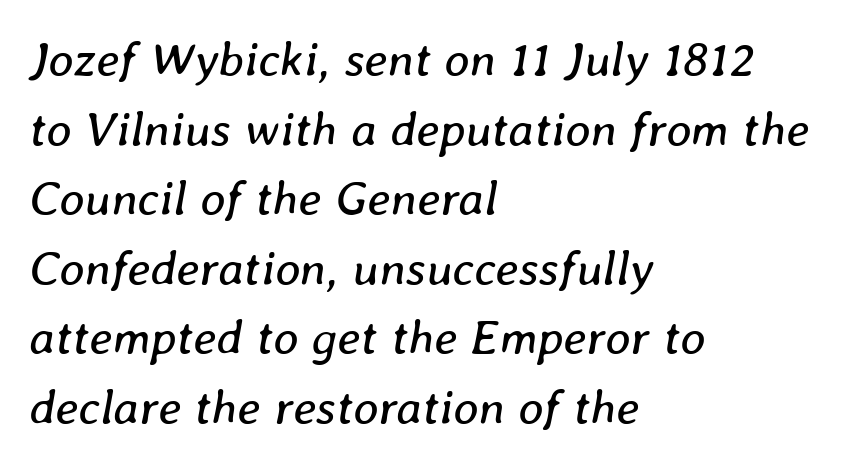
The image shows 49 px regular-weight type, italic (leaning right); set left-aligned, normal line spacing (1.42x), normal letter spacing, not underlined; low stroke contrast and a medium x-height.
